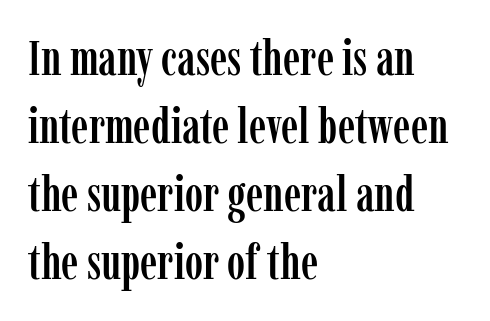
Q: Is the text italic (slanted)? A: No, it is upright.
Q: Is the typeface a serif or a sans-serif typeface? A: Serif.
Q: Is the text underlined? A: No.
Q: How is the paragraph aligned? A: Left-aligned.
Q: Is the spacing between letters normal or unusually wide? A: Normal.
Q: Is the spacing between lines tight, normal or loose? A: Normal.
Q: Width (condensed, normal, or wide)? A: Condensed.
Q: Stroke contrast? A: Low.
Q: x-height? A: Medium.
Q: Monospaced? A: No.
